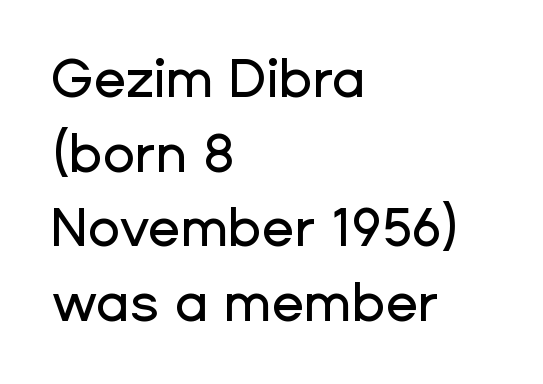
The image shows 53 px sans-serif type, upright; set left-aligned, normal line spacing (1.41x), normal letter spacing, not underlined; low stroke contrast and a medium x-height.
